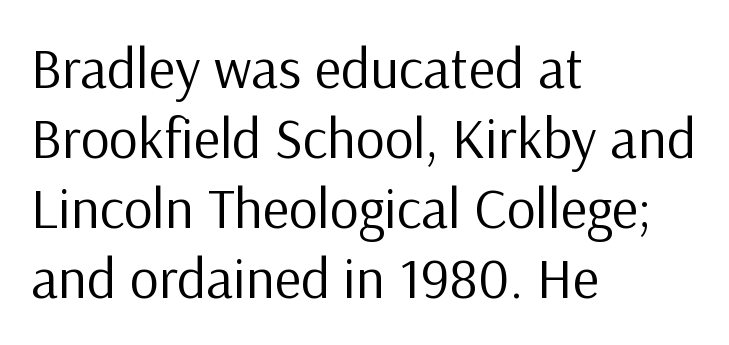
Q: Is the text bold? A: No.
Q: Is the text italic (slanted)? A: No, it is upright.
Q: Is the typeface a serif or a sans-serif typeface? A: Sans-serif.
Q: Is the text underlined? A: No.
Q: How is the paragraph aligned? A: Left-aligned.
Q: Is the spacing between letters normal or unusually wide? A: Normal.
Q: Width (condensed, normal, or wide)? A: Normal.
Q: Stroke contrast? A: Low.
Q: x-height? A: Medium.
Q: Monospaced? A: No.
